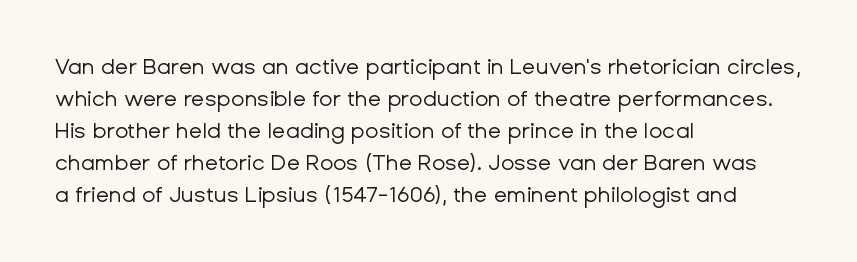
{"italic": "no", "bold": "no", "underline": "no", "align": "left", "line_spacing": "normal", "line_spacing_ratio": 1.45, "letter_spacing": "normal", "letter_spacing_em": 0.0, "glyph_px": 22}
